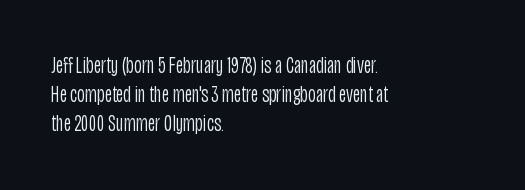
Nothing unusual about the tracking: characters are spaced as the font intends. Caption: multi-line text, flush left, ragged right. How would I describe the line gaps? Plain and ordinary. Unbolded letterforms with no extra heft.
